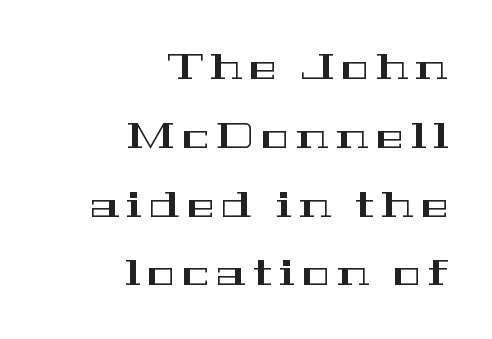
Q: Is the text italic (slanted)? A: No, it is upright.
Q: Is the typeface a serif or a sans-serif typeface? A: Serif.
Q: Is the text underlined? A: No.
Q: How is the paragraph aligned? A: Right-aligned.
Q: Is the spacing between letters normal or unusually wide? A: Unusually wide.
Q: Width (condensed, normal, or wide)? A: Wide.
Q: Stroke contrast? A: High.
Q: x-height? A: Medium.
Q: Monospaced? A: No.
